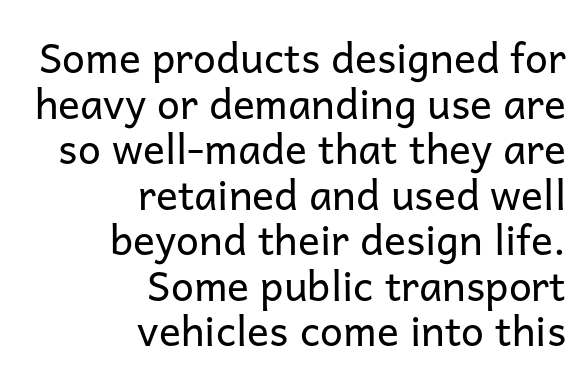
Q: Is the text bold? A: No.
Q: Is the text italic (slanted)? A: No, it is upright.
Q: Is the typeface a serif or a sans-serif typeface? A: Sans-serif.
Q: Is the text underlined? A: No.
Q: How is the paragraph aligned? A: Right-aligned.
Q: Is the spacing between letters normal or unusually wide? A: Normal.
Q: Is the spacing between lines tight, normal or loose? A: Tight.
Q: Width (condensed, normal, or wide)? A: Normal.
Q: Stroke contrast? A: Low.
Q: x-height? A: Medium.
Q: Monospaced? A: No.
